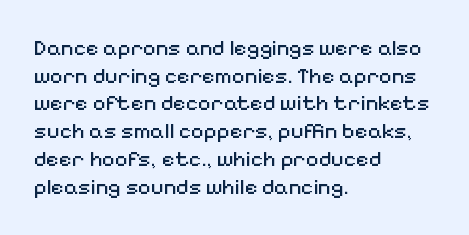
Q: Is the text bold? A: No.
Q: Is the text italic (slanted)? A: No, it is upright.
Q: Is the text underlined? A: No.
Q: How is the paragraph aligned? A: Left-aligned.
Q: Is the spacing between letters normal or unusually wide? A: Normal.
Q: Is the spacing between lines tight, normal or loose? A: Normal.
